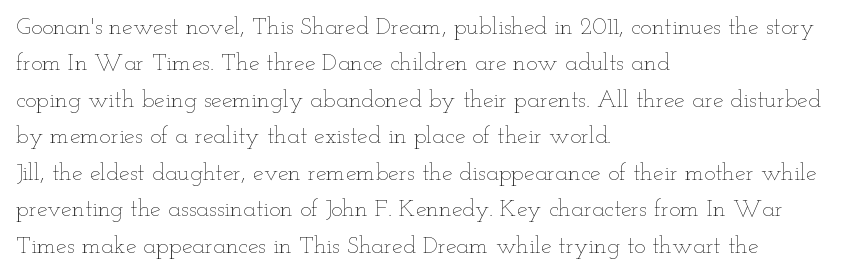
{"italic": "no", "bold": "no", "underline": "no", "align": "left", "line_spacing": "normal", "line_spacing_ratio": 1.52, "letter_spacing": "normal", "letter_spacing_em": 0.0, "glyph_px": 24}
